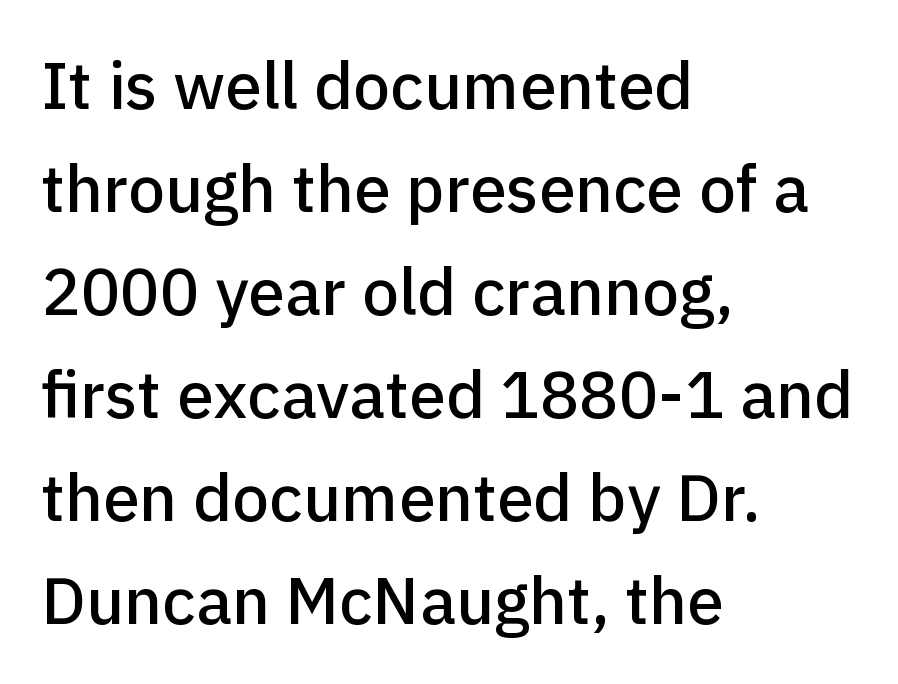
{"serif": "no", "italic": "no", "width": "normal", "stroke_contrast": "low", "x_height": "medium", "monospaced": "no", "underline": "no", "align": "left", "line_spacing": "normal", "line_spacing_ratio": 1.56, "letter_spacing": "normal", "letter_spacing_em": 0.0, "glyph_px": 66}
